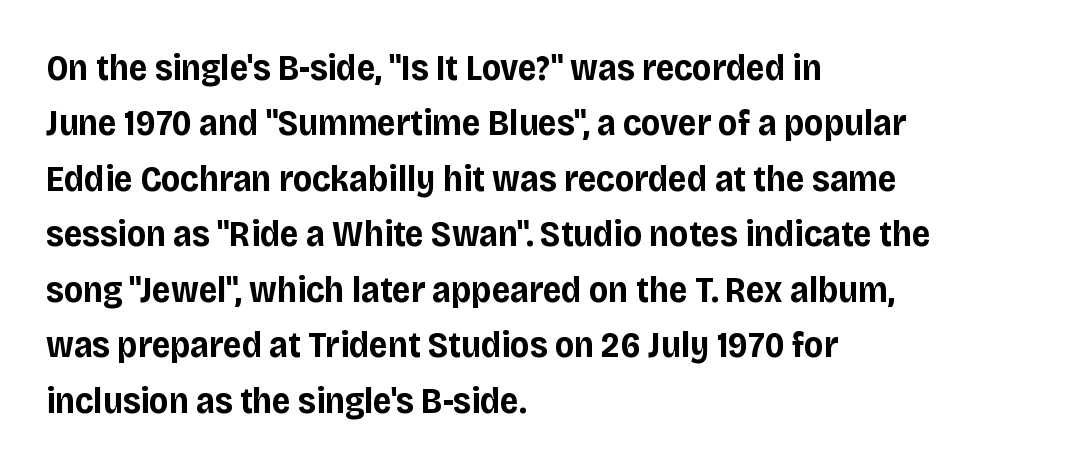
Q: Is the text bold? A: Yes.
Q: Is the text italic (slanted)? A: No, it is upright.
Q: Is the typeface a serif or a sans-serif typeface? A: Sans-serif.
Q: Is the text underlined? A: No.
Q: How is the paragraph aligned? A: Left-aligned.
Q: Is the spacing between letters normal or unusually wide? A: Normal.
Q: Is the spacing between lines tight, normal or loose? A: Normal.
Q: Width (condensed, normal, or wide)? A: Normal.
Q: Stroke contrast? A: Low.
Q: x-height? A: Large.
Q: Monospaced? A: No.
